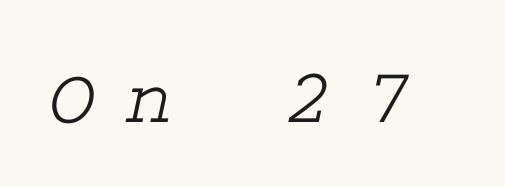
Q: Is the typeface a serif or a sans-serif typeface? A: Serif.
Q: Is the text underlined? A: No.
Q: Is the spacing between letters normal or unusually wide? A: Unusually wide.
Q: Width (condensed, normal, or wide)? A: Wide.
Q: Stroke contrast? A: Low.
Q: x-height? A: Medium.
